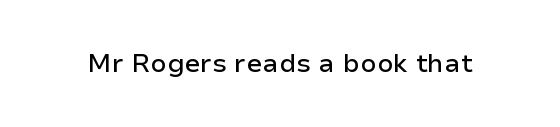
Q: Is the text italic (slanted)? A: No, it is upright.
Q: Is the text underlined? A: No.
Q: Is the spacing between letters normal or unusually wide? A: Normal.
